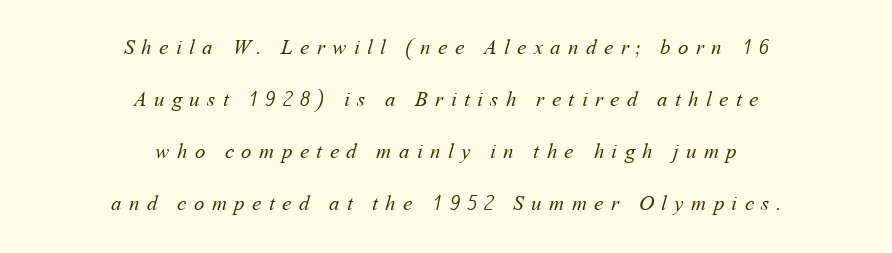
{"bold": "no", "underline": "no", "align": "center", "line_spacing": "loose", "line_spacing_ratio": 2.47, "letter_spacing": "wide", "letter_spacing_em": 0.35, "glyph_px": 21}
